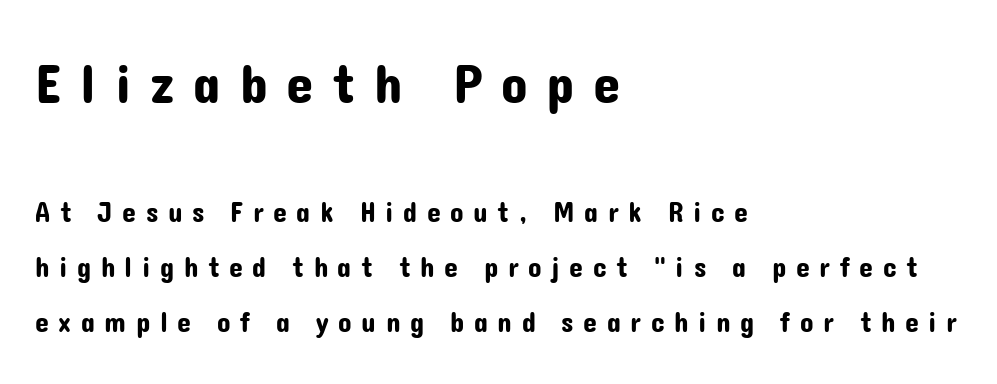
Q: Is the text italic (slanted)? A: No, it is upright.
Q: Is the typeface a serif or a sans-serif typeface? A: Sans-serif.
Q: Is the text underlined? A: No.
Q: How is the paragraph aligned? A: Left-aligned.
Q: Is the spacing between letters normal or unusually wide? A: Unusually wide.
Q: Is the spacing between lines tight, normal or loose? A: Loose.
Q: Which block of text is set in a larger size, the first (top) or the second (bottom)? A: The first (top) one.
Q: Width (condensed, normal, or wide)? A: Normal.
Q: Stroke contrast? A: Low.
Q: x-height? A: Medium.
Q: Monospaced? A: No.
